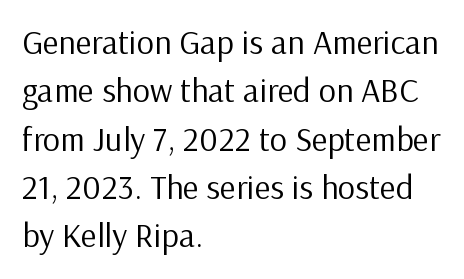
Nobody drew a line under any word here. The passage shown is typed in a proportional face where columns would drift. Examine the stroke ends and you'll find no serifs. In CSS terms this would be text-align: left.
